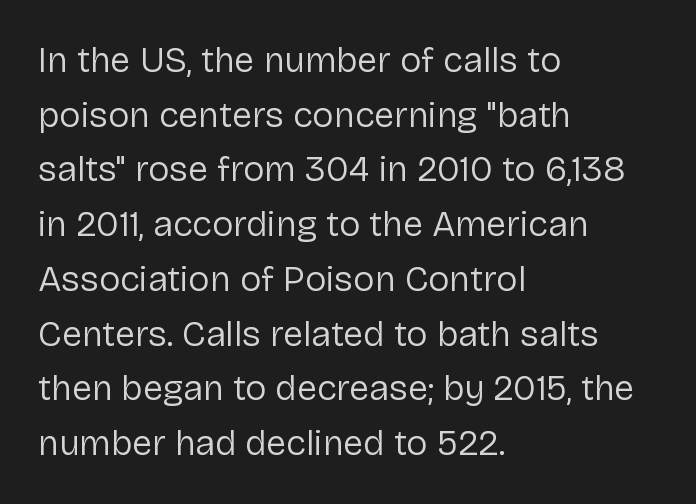
{"serif": "no", "italic": "no", "bold": "no", "weight": "regular", "width": "normal", "stroke_contrast": "low", "x_height": "medium", "monospaced": "no", "underline": "no", "align": "left", "line_spacing": "normal", "line_spacing_ratio": 1.52, "letter_spacing": "normal", "letter_spacing_em": 0.0, "glyph_px": 36}
